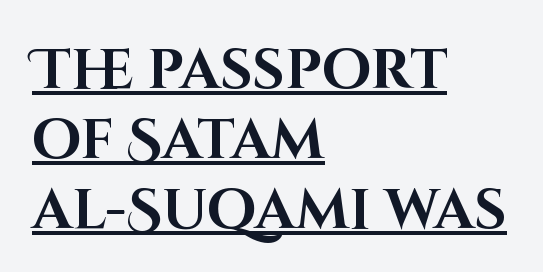
Nope, not italic — everything's standing straight. The face used here appears with an underline applied. This rendering uses left alignment, leaving the right contour irregular. This sample uses plain, unmodified letter spacing.
